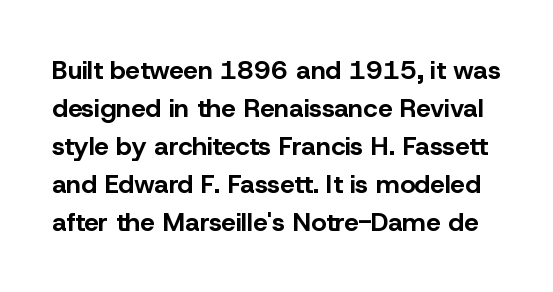
The image shows 26 px bold type, upright; set normal line spacing (1.46x), normal letter spacing, not underlined.
